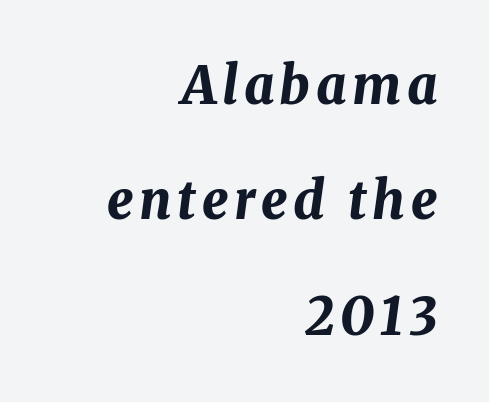
{"italic": "yes", "lean": "right", "slant_degrees": 8, "bold": "yes", "weight": "bold", "width": "normal", "stroke_contrast": "medium", "x_height": "medium", "monospaced": "no", "underline": "no", "align": "right", "line_spacing": "loose", "line_spacing_ratio": 2.22, "glyph_px": 52}
